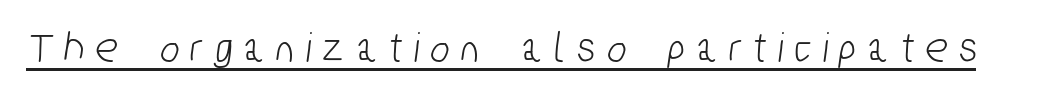
{"serif": "no", "width": "condensed", "stroke_contrast": "low", "x_height": "medium", "monospaced": "no", "underline": "yes", "letter_spacing": "wide", "letter_spacing_em": 0.27, "glyph_px": 45}
